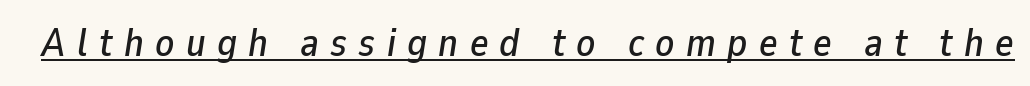
The image shows 39 px text type, italic (leaning right); set unusually wide letter spacing (+0.29 em), underlined; low stroke contrast and a medium x-height.
